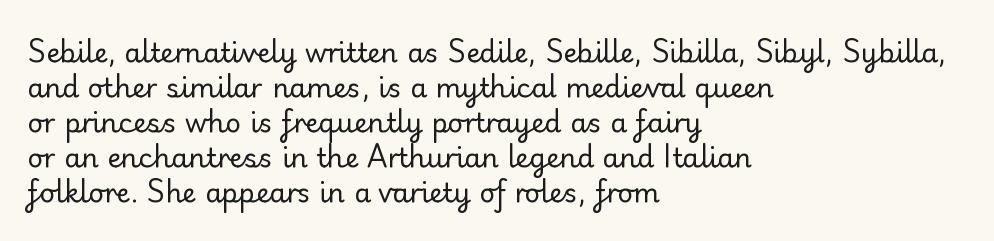
The image shows 27 px text type, upright; set left-aligned, normal line spacing (1.3x), normal letter spacing, not underlined.
